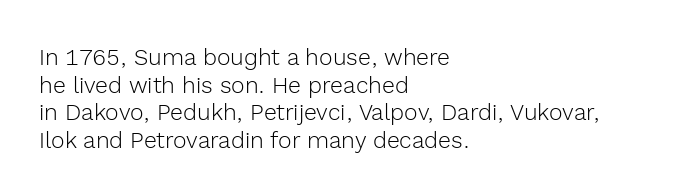
Q: Is the text bold? A: No.
Q: Is the text italic (slanted)? A: No, it is upright.
Q: Is the text underlined? A: No.
Q: How is the paragraph aligned? A: Left-aligned.
Q: Is the spacing between letters normal or unusually wide? A: Normal.
